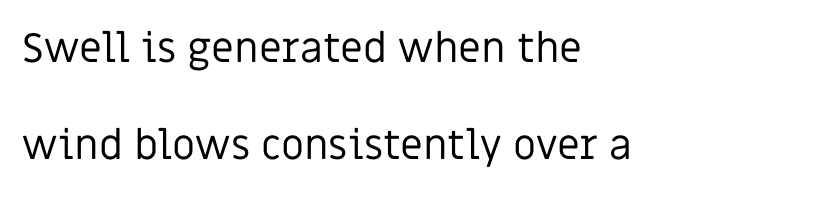
The image shows 41 px regular-weight sans-serif type, upright; set left-aligned, loose line spacing (2.37x), normal letter spacing, not underlined; low stroke contrast and a large x-height.
